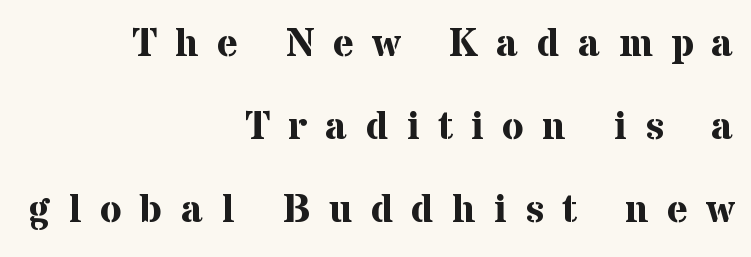
The image shows 40 px bold serif type, upright; set right-aligned, loose line spacing (2.08x), unusually wide letter spacing (+0.46 em), not underlined; medium stroke contrast and a medium x-height.
